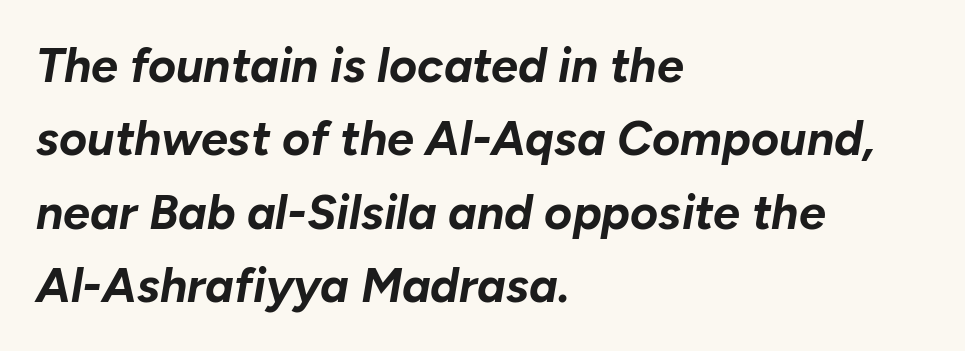
The image shows 48 px bold type, italic (leaning right); set left-aligned, normal line spacing (1.53x), normal letter spacing, not underlined; low stroke contrast and a medium x-height.
